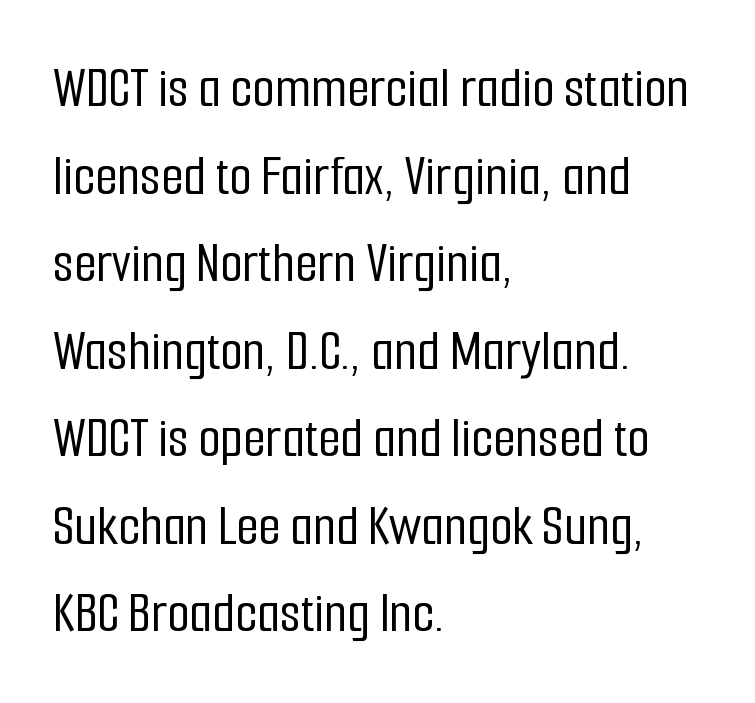
Q: Is the text italic (slanted)? A: No, it is upright.
Q: Is the typeface a serif or a sans-serif typeface? A: Sans-serif.
Q: Is the text underlined? A: No.
Q: How is the paragraph aligned? A: Left-aligned.
Q: Is the spacing between letters normal or unusually wide? A: Normal.
Q: Is the spacing between lines tight, normal or loose? A: Normal.
Q: Width (condensed, normal, or wide)? A: Condensed.
Q: Stroke contrast? A: Low.
Q: x-height? A: Medium.
Q: Monospaced? A: No.
